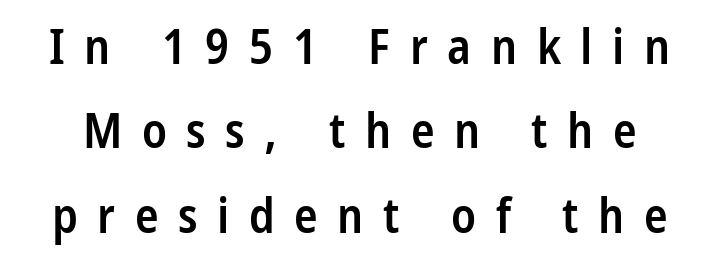
The image shows 49 px semibold, condensed sans-serif type, upright; set line spacing 1.72x, unusually wide letter spacing (+0.4 em), not underlined; low stroke contrast and a medium x-height.
